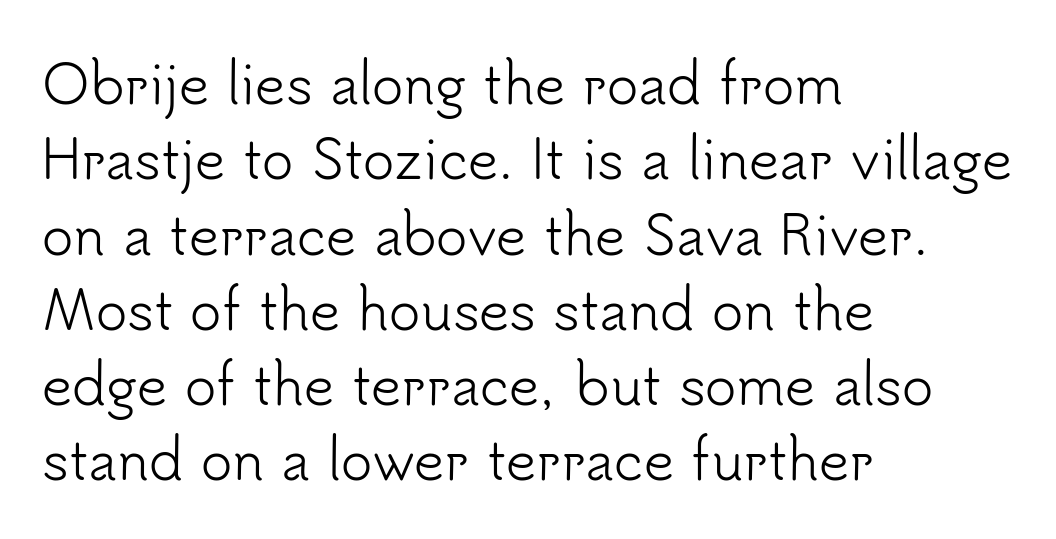
Letterform terminals end flat and unadorned throughout the passage. This sample uses an upright cut, with every glyph sitting square on the baseline. Line starts are locked; line ends wander. How are the letters spaced? Ordinarily, with no added tracking.
